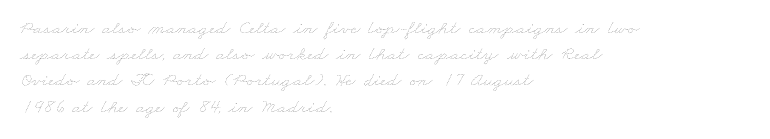
Quick note: interline space is typical. Unmarked baselines from the first word to the last. Stems here are at most as thick as an everyday book face. Observe the ordinary spacing: letters are neighbours, not strangers. This sample is left-justified, so line endings fall wherever the words run out.
